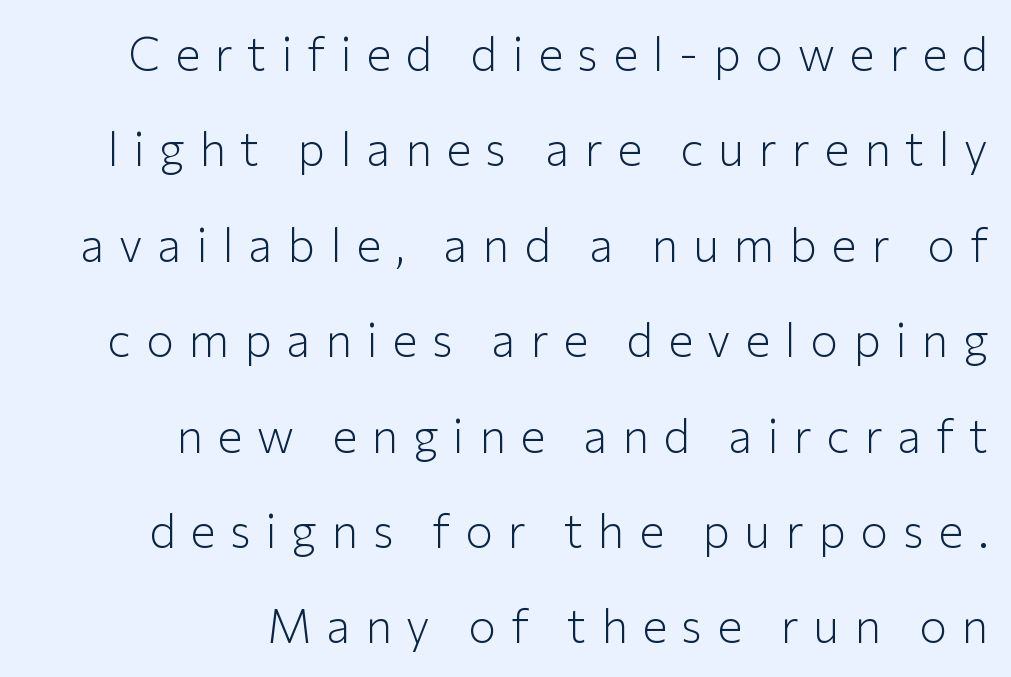
The image shows 47 px light sans-serif type, upright; set right-aligned, loose line spacing (2.03x), unusually wide letter spacing (+0.31 em), not underlined; low stroke contrast and a medium x-height.
